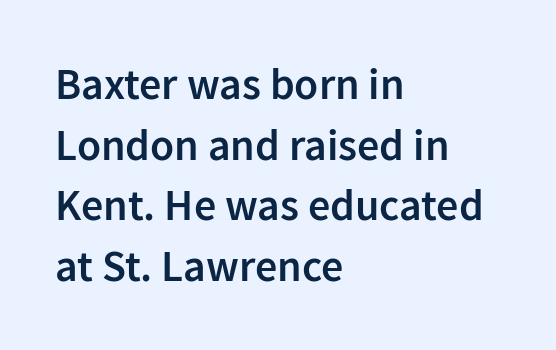
{"serif": "no", "italic": "no", "bold": "semi", "weight": "semibold", "width": "normal", "stroke_contrast": "low", "x_height": "medium", "monospaced": "no", "underline": "no", "align": "left", "line_spacing": "normal", "line_spacing_ratio": 1.38, "letter_spacing": "normal", "letter_spacing_em": 0.0, "glyph_px": 44}
